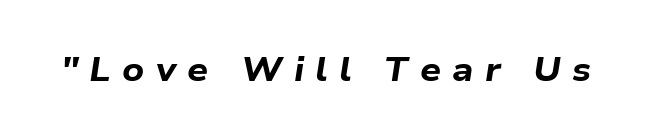
Q: Is the text bold? A: Yes.
Q: Is the text italic (slanted)? A: Yes, it leans right by about 9 degrees.
Q: Is the text underlined? A: No.
Q: Is the spacing between letters normal or unusually wide? A: Unusually wide.
Q: Width (condensed, normal, or wide)? A: Wide.
Q: Stroke contrast? A: Low.
Q: x-height? A: Medium.
Q: Monospaced? A: No.
